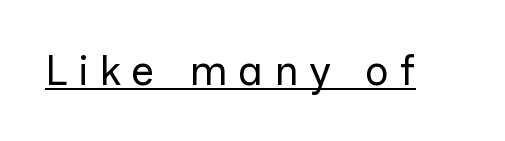
Q: Is the text bold? A: No.
Q: Is the text italic (slanted)? A: No, it is upright.
Q: Is the typeface a serif or a sans-serif typeface? A: Sans-serif.
Q: Is the text underlined? A: Yes.
Q: Is the spacing between letters normal or unusually wide? A: Unusually wide.
Q: Width (condensed, normal, or wide)? A: Normal.
Q: Stroke contrast? A: Low.
Q: x-height? A: Medium.
Q: Monospaced? A: No.
